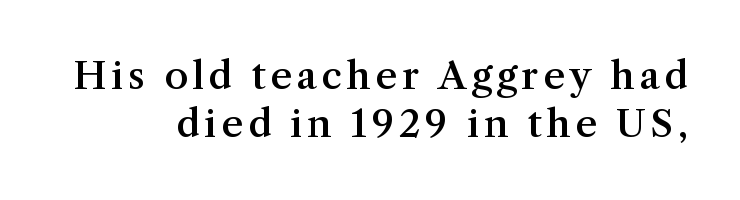
Q: Is the text bold? A: Semi-bold.
Q: Is the text italic (slanted)? A: No, it is upright.
Q: Is the typeface a serif or a sans-serif typeface? A: Serif.
Q: Is the text underlined? A: No.
Q: How is the paragraph aligned? A: Right-aligned.
Q: Is the spacing between lines tight, normal or loose? A: Normal.
Q: Width (condensed, normal, or wide)? A: Normal.
Q: Stroke contrast? A: Medium.
Q: x-height? A: Medium.
Q: Monospaced? A: No.
